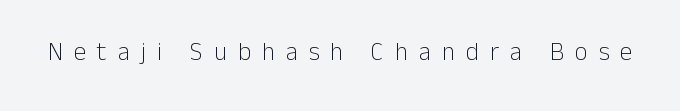
The image shows 25 px text type, upright; set unusually wide letter spacing (+0.44 em), not underlined.
